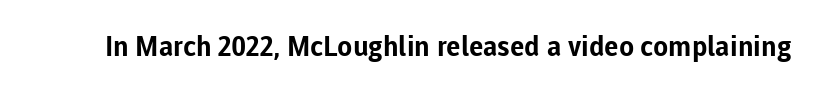
The passage shown is emphatically bold. Observe the ordinary spacing: letters are neighbours, not strangers. Spacing verdict: proportional, widths tailored to each character. The designer went with a sans here, leaving each stem footless. Rule under the text: the space is simply empty.
